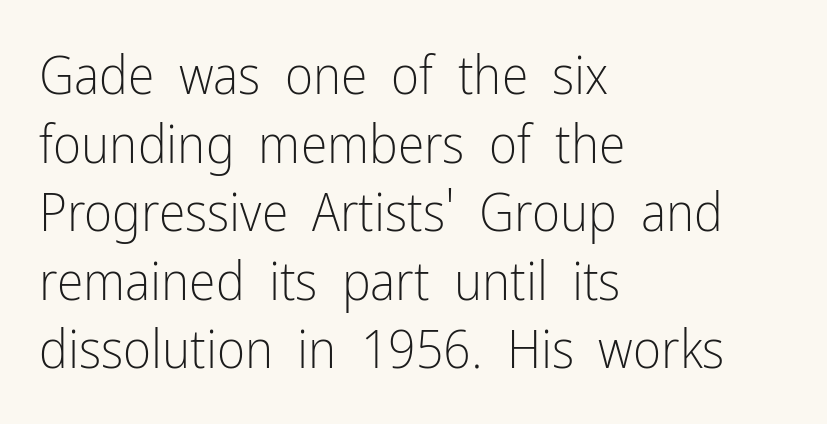
{"serif": "no", "italic": "no", "bold": "no", "weight": "light", "width": "condensed", "stroke_contrast": "low", "x_height": "medium", "monospaced": "no", "underline": "no", "align": "left", "line_spacing": "normal", "line_spacing_ratio": 1.27, "letter_spacing": "normal", "letter_spacing_em": 0.0, "glyph_px": 54}
